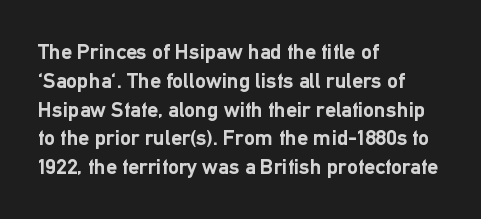
The image shows 22 px bold type, upright; set left-aligned, normal line spacing (1.31x), normal letter spacing, not underlined.
